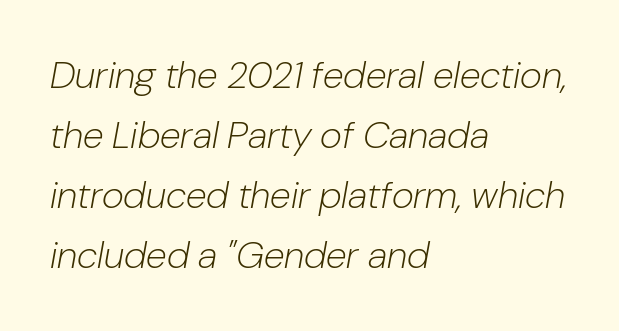
The image shows 38 px light type, italic (leaning right); set left-aligned, normal line spacing (1.58x), normal letter spacing, not underlined; low stroke contrast and a medium x-height.
